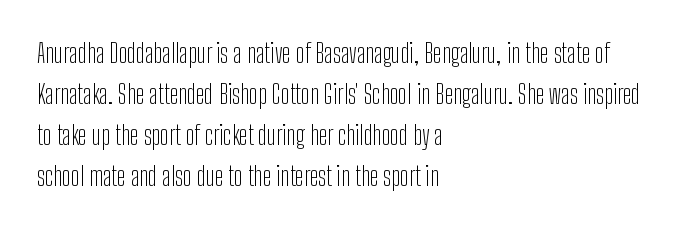
{"italic": "no", "bold": "no", "underline": "no", "align": "left", "line_spacing": "normal", "line_spacing_ratio": 1.58, "letter_spacing": "normal", "letter_spacing_em": 0.0, "glyph_px": 26}
